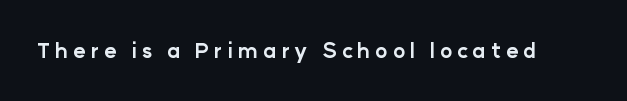
{"italic": "no", "bold": "yes", "underline": "no", "letter_spacing": "wide", "letter_spacing_em": 0.23, "glyph_px": 21}
